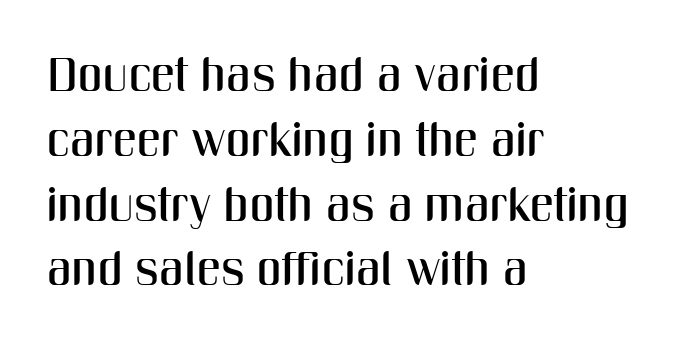
Q: Is the text italic (slanted)? A: No, it is upright.
Q: Is the typeface a serif or a sans-serif typeface? A: Sans-serif.
Q: Is the text underlined? A: No.
Q: How is the paragraph aligned? A: Left-aligned.
Q: Is the spacing between letters normal or unusually wide? A: Normal.
Q: Is the spacing between lines tight, normal or loose? A: Normal.
Q: Width (condensed, normal, or wide)? A: Condensed.
Q: Stroke contrast? A: Medium.
Q: x-height? A: Medium.
Q: Monospaced? A: No.
